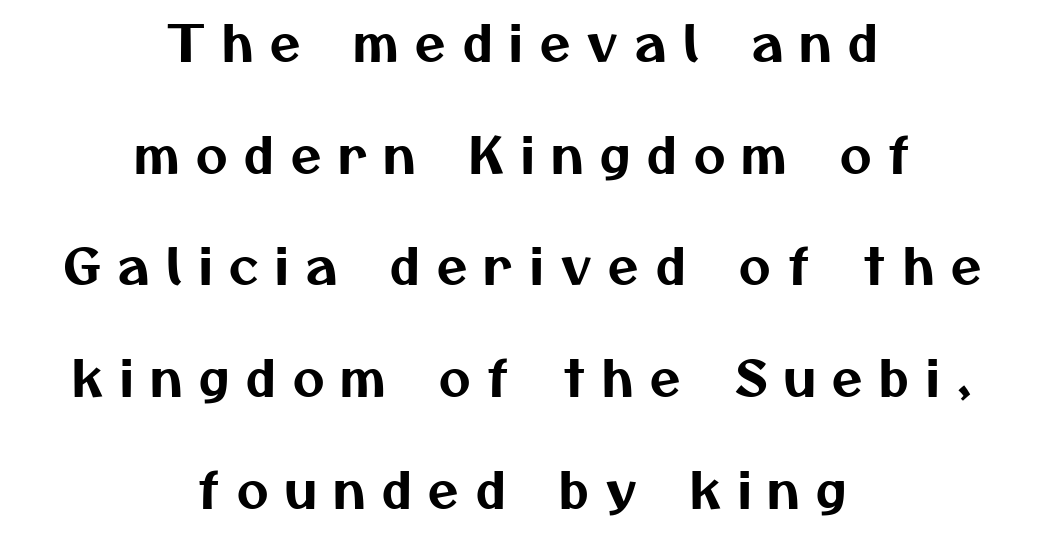
Spacing verdict: proportional, widths tailored to each character. What stands out about the letter spacing? Its width — letters are far apart. Stroke terminals: plain, sans-serif. You could fit nearly another row in the gap between these rows.
